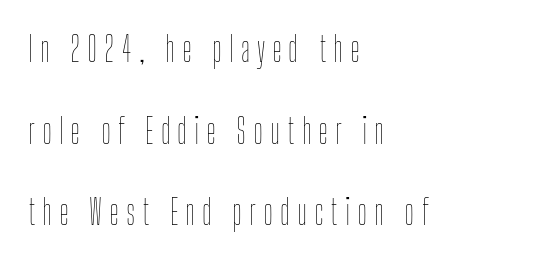
The image shows 34 px thin, condensed type, upright; set left-aligned, loose line spacing (2.4x), unusually wide letter spacing (+0.2 em), not underlined; low stroke contrast and a medium x-height.
